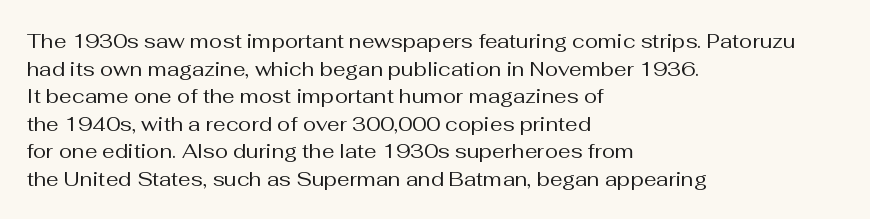
The image shows 20 px text type, upright; set left-aligned, normal line spacing (1.38x), normal letter spacing, not underlined.
